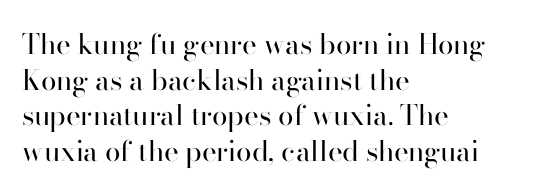
Casual observation: everything's shoved over to the left. Regular leading. Each letter keeps its own natural width here, so spacing adapts to shape. Stem width sits at or under what a default text font uses. The letters stand upright; this is a roman face.
